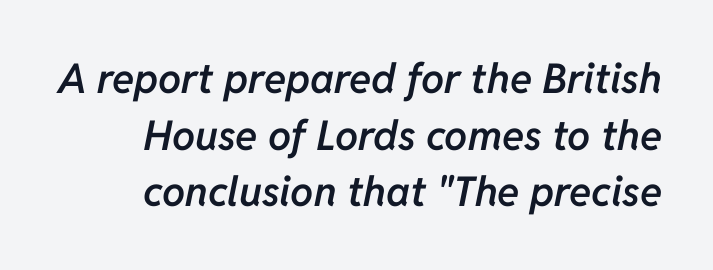
Is this a fixed-width face? No — the glyphs have proportional, varying widths. This sample uses an oblique cut, with every glyph tilted off the vertical. A flush-right, rag-left setting is used for this passage. Beneath every word, the page is bare. Default kerning and tracking; the words read as compact shapes.
